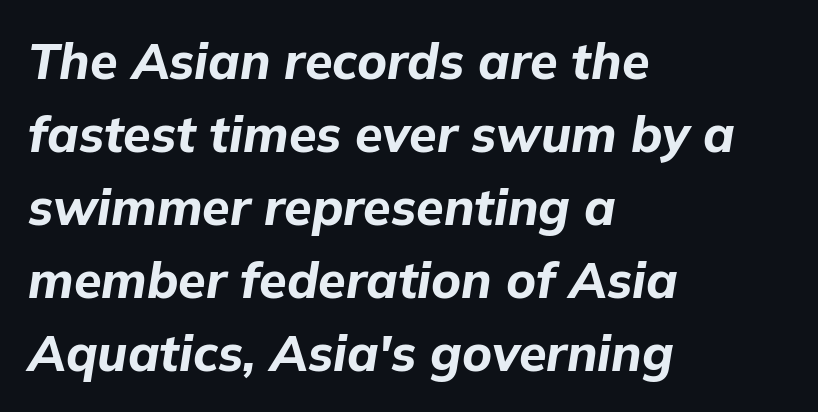
The image shows 50 px bold type, italic (leaning right); set left-aligned, normal line spacing (1.46x), normal letter spacing, not underlined; low stroke contrast and a medium x-height.
